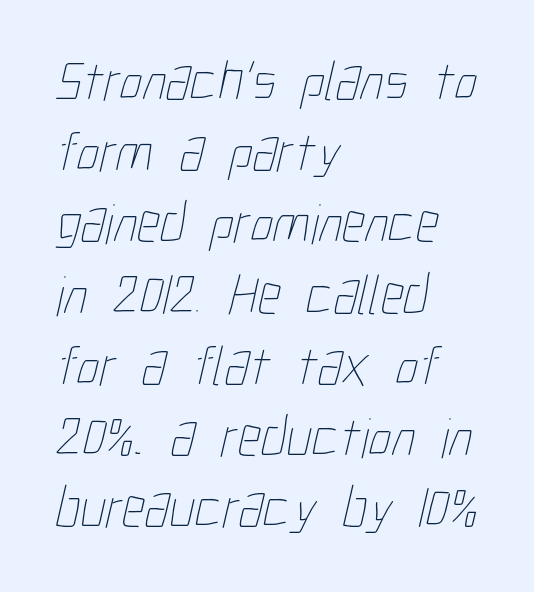
Q: Is the text bold? A: No.
Q: Is the text underlined? A: No.
Q: How is the paragraph aligned? A: Left-aligned.
Q: Is the spacing between letters normal or unusually wide? A: Normal.
Q: Is the spacing between lines tight, normal or loose? A: Normal.
Q: Width (condensed, normal, or wide)? A: Condensed.
Q: Stroke contrast? A: Low.
Q: x-height? A: Medium.
Q: Monospaced? A: No.
